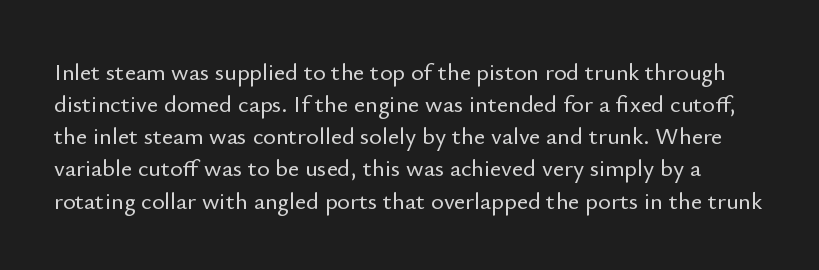
The image shows 24 px text type, upright; set normal line spacing (1.34x), normal letter spacing, not underlined.
